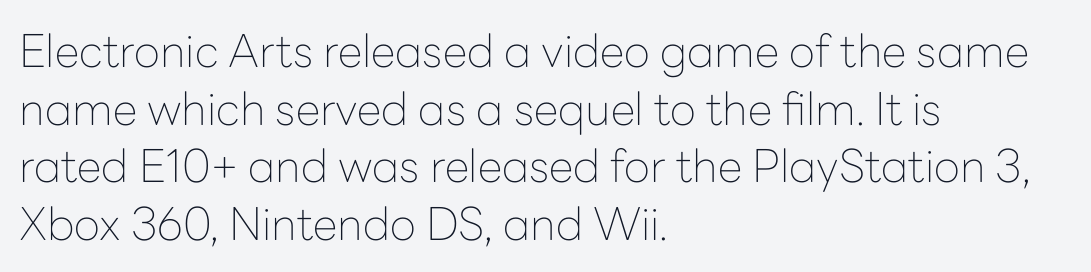
The rendering uses a moderate line-height, typical for paragraphs. Each line starts at the same left margin while the right side varies. The type family on display is of the sans-serif kind. This sample has the flowing, uneven cadence of proportional lettering.
